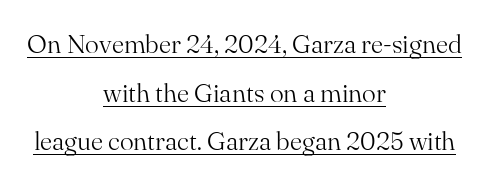
The image shows 26 px text type, upright; set centered, line spacing 1.87x, normal letter spacing, underlined.
